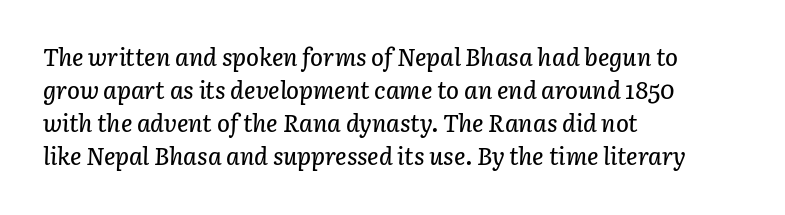
Q: Is the text italic (slanted)? A: Yes, it leans right by about 3 degrees.
Q: Is the text underlined? A: No.
Q: How is the paragraph aligned? A: Left-aligned.
Q: Is the spacing between letters normal or unusually wide? A: Normal.
Q: Is the spacing between lines tight, normal or loose? A: Normal.
